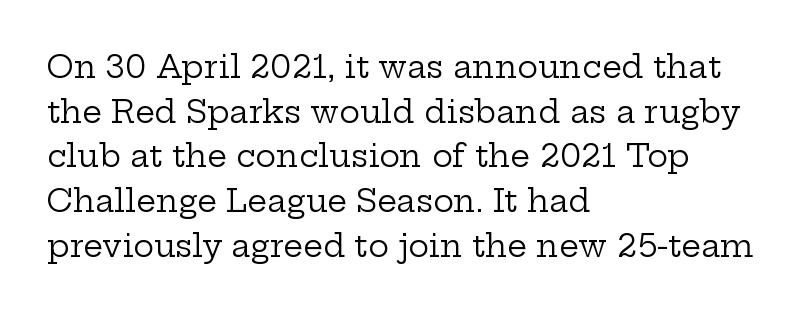
Spacing verdict: proportional, widths tailored to each character. The strokes carry an ordinary text weight at most. It's the straight-up-and-down kind of type. How are the letters spaced? Ordinarily, with no added tracking.
